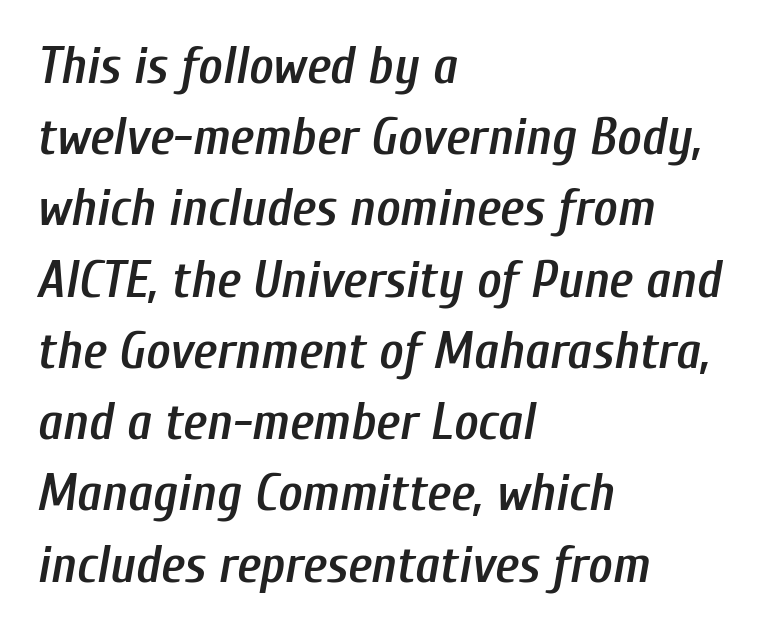
Typesetter's note: demi weight, one step under bold. If you measured baseline to baseline, you'd find a middling distance. Is the type slanted? Yes — the strokes lean at a clear angle. Proportional: the letters do not fall into vertical columns.
